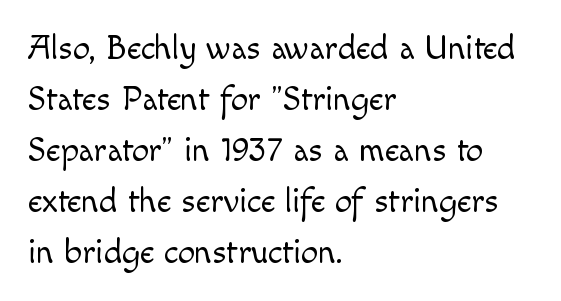
Teacher's note: observe the even left margin — that is flush-left alignment. The strokes are not fattened; the text isn't bold. This rendering features lettering with no underline. The letters carry no serifs — their stems end cleanly without finishing strokes. Interline gaps are of average width in this sample.
